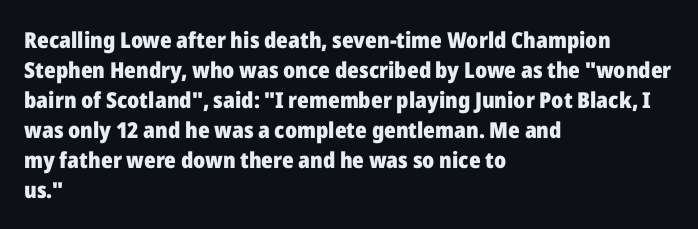
The image shows 22 px bold type, upright; set left-aligned, normal line spacing (1.36x), normal letter spacing, not underlined.
